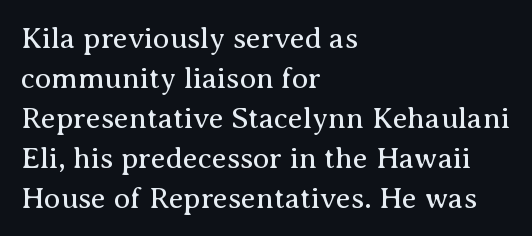
Q: Is the text bold? A: No.
Q: Is the text italic (slanted)? A: No, it is upright.
Q: Is the typeface a serif or a sans-serif typeface? A: Serif.
Q: Is the text underlined? A: No.
Q: How is the paragraph aligned? A: Left-aligned.
Q: Is the spacing between letters normal or unusually wide? A: Normal.
Q: Is the spacing between lines tight, normal or loose? A: Normal.
Q: Width (condensed, normal, or wide)? A: Normal.
Q: Stroke contrast? A: Medium.
Q: x-height? A: Medium.
Q: Monospaced? A: No.
